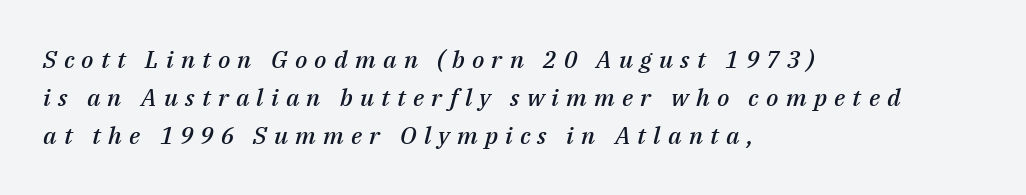
{"italic": "yes", "lean": "right", "slant_degrees": 14, "bold": "semi", "underline": "no", "align": "left", "line_spacing": "normal", "line_spacing_ratio": 1.59, "letter_spacing": "wide", "letter_spacing_em": 0.3, "glyph_px": 24}
